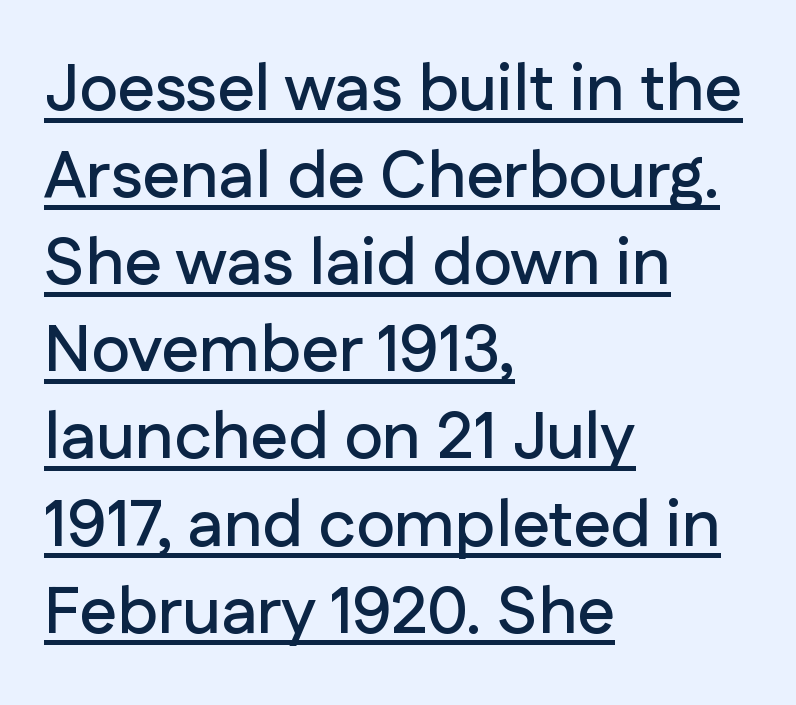
Q: Is the text italic (slanted)? A: No, it is upright.
Q: Is the typeface a serif or a sans-serif typeface? A: Sans-serif.
Q: Is the text underlined? A: Yes.
Q: How is the paragraph aligned? A: Left-aligned.
Q: Is the spacing between letters normal or unusually wide? A: Normal.
Q: Is the spacing between lines tight, normal or loose? A: Normal.
Q: Width (condensed, normal, or wide)? A: Normal.
Q: Stroke contrast? A: Low.
Q: x-height? A: Medium.
Q: Monospaced? A: No.
